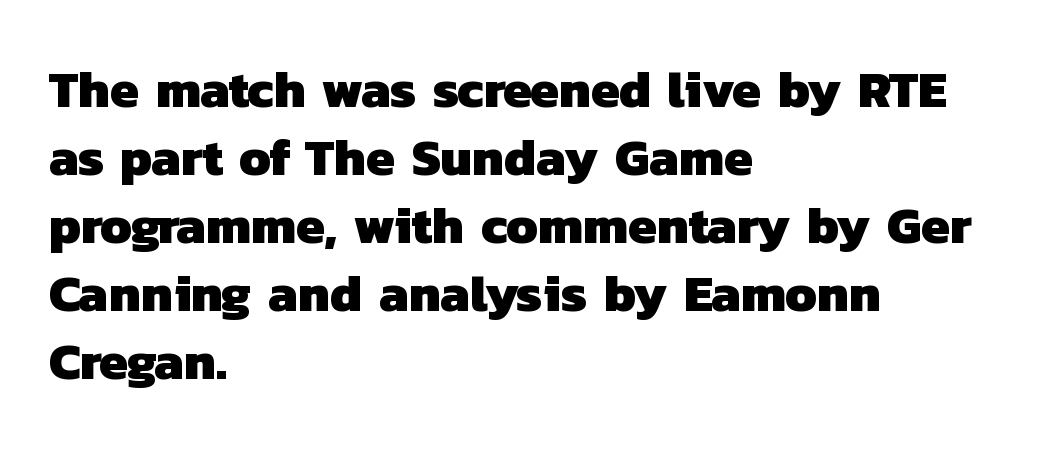
Q: Is the text bold? A: Yes.
Q: Is the typeface a serif or a sans-serif typeface? A: Sans-serif.
Q: Is the text underlined? A: No.
Q: How is the paragraph aligned? A: Left-aligned.
Q: Is the spacing between letters normal or unusually wide? A: Normal.
Q: Is the spacing between lines tight, normal or loose? A: Normal.
Q: Width (condensed, normal, or wide)? A: Normal.
Q: Stroke contrast? A: Low.
Q: x-height? A: Medium.
Q: Monospaced? A: No.
